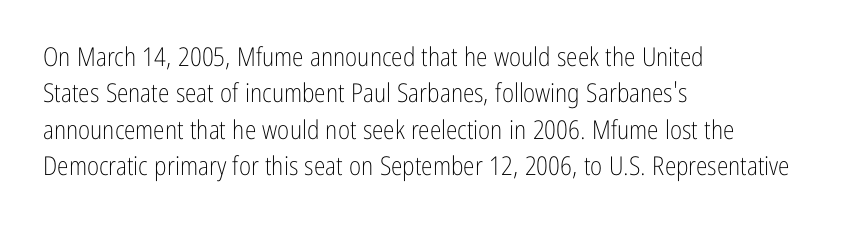
The image shows 26 px text type, upright; set left-aligned, normal line spacing (1.4x), normal letter spacing, not underlined.
